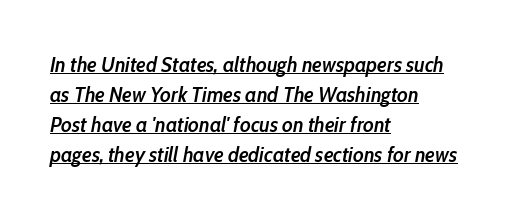
The image shows 22 px text type, italic (leaning right); set left-aligned, normal line spacing (1.37x), normal letter spacing, underlined.
